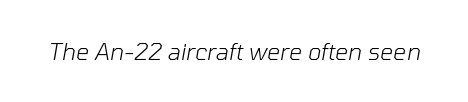
The image shows 23 px text type, italic (leaning right); set normal letter spacing, not underlined.
